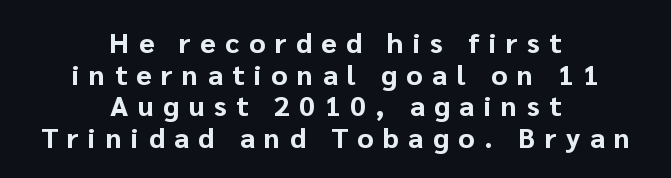
Q: Is the text bold? A: Yes.
Q: Is the text italic (slanted)? A: No, it is upright.
Q: Is the typeface a serif or a sans-serif typeface? A: Sans-serif.
Q: Is the text underlined? A: No.
Q: How is the paragraph aligned? A: Centered.
Q: Is the spacing between letters normal or unusually wide? A: Unusually wide.
Q: Is the spacing between lines tight, normal or loose? A: Tight.
Q: Width (condensed, normal, or wide)? A: Normal.
Q: Stroke contrast? A: Low.
Q: x-height? A: Medium.
Q: Monospaced? A: No.
